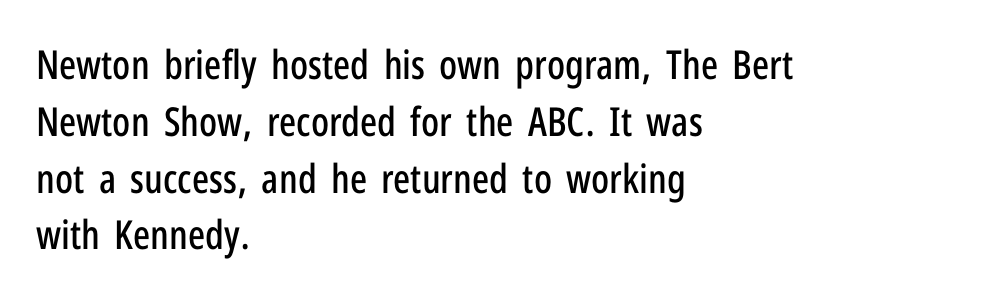
{"serif": "no", "italic": "no", "width": "condensed", "stroke_contrast": "low", "x_height": "medium", "monospaced": "no", "underline": "no", "align": "left", "line_spacing": "normal", "line_spacing_ratio": 1.42, "letter_spacing": "normal", "letter_spacing_em": 0.0, "glyph_px": 40}
